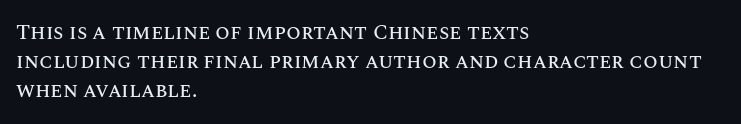
Each word holds together tightly as a unit, with standard inter-letter gaps. Left-aligned paragraph, ragged on the right. The vertical gap from one line to the next is medium. Nope, not italic — everything's standing straight. Check the space under the baseline: it is left empty.
